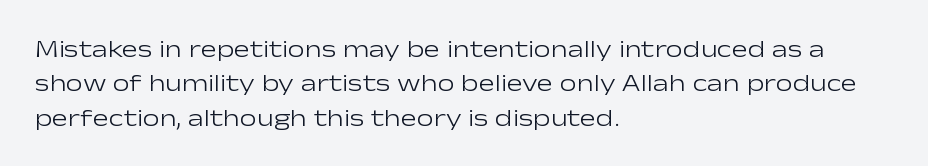
{"italic": "no", "bold": "no", "underline": "no", "align": "left", "line_spacing": "normal", "line_spacing_ratio": 1.43, "letter_spacing": "normal", "letter_spacing_em": 0.0, "glyph_px": 24}
